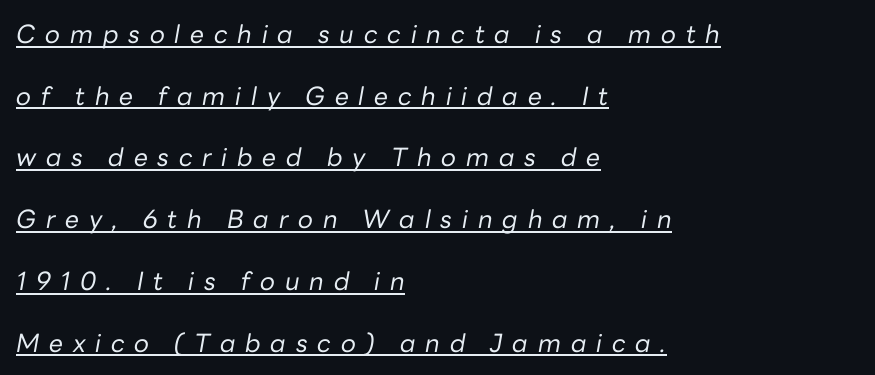
Q: Is the text bold? A: No.
Q: Is the text italic (slanted)? A: Yes, it leans right by about 10 degrees.
Q: Is the text underlined? A: Yes.
Q: How is the paragraph aligned? A: Left-aligned.
Q: Is the spacing between letters normal or unusually wide? A: Unusually wide.
Q: Is the spacing between lines tight, normal or loose? A: Loose.
